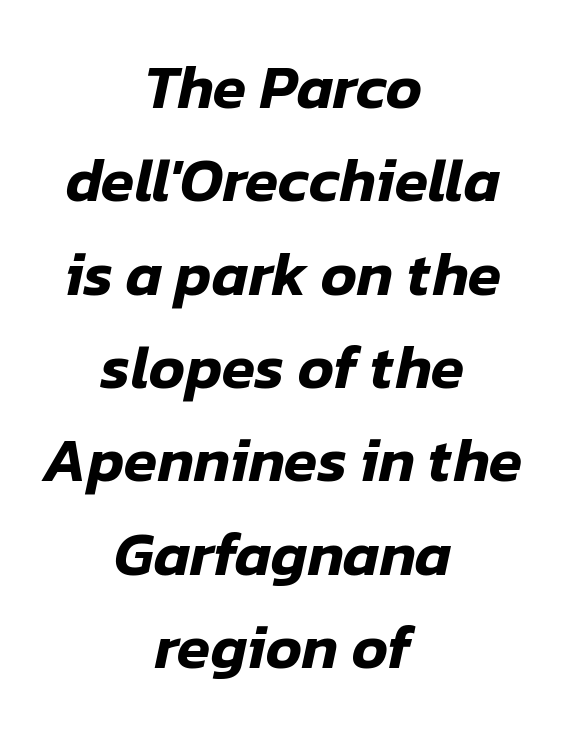
Does the copy run flush right? No — it is centered line by line. The rendering uses natural spacing where letterforms have individual widths. The face used here is rendered with its standard letterfit. In terms of leading, this rendering sits right in the middle. Only glyphs here, with clear space below each row. Rendered with sloped, italic letterforms.
